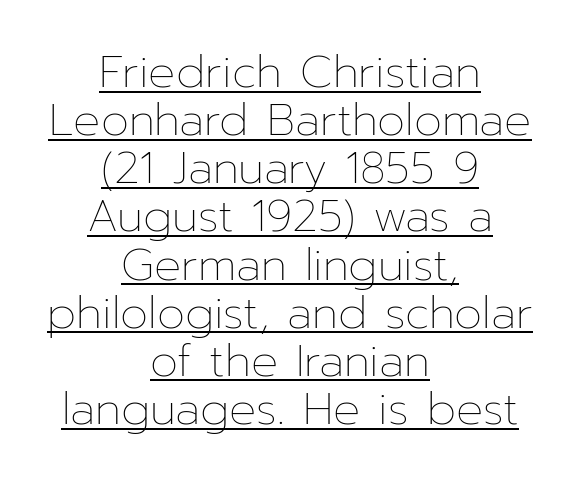
Q: Is the text bold? A: No.
Q: Is the text italic (slanted)? A: No, it is upright.
Q: Is the text underlined? A: Yes.
Q: How is the paragraph aligned? A: Centered.
Q: Is the spacing between letters normal or unusually wide? A: Normal.
Q: Is the spacing between lines tight, normal or loose? A: Tight.
Q: Width (condensed, normal, or wide)? A: Normal.
Q: Stroke contrast? A: Low.
Q: x-height? A: Medium.
Q: Monospaced? A: No.
